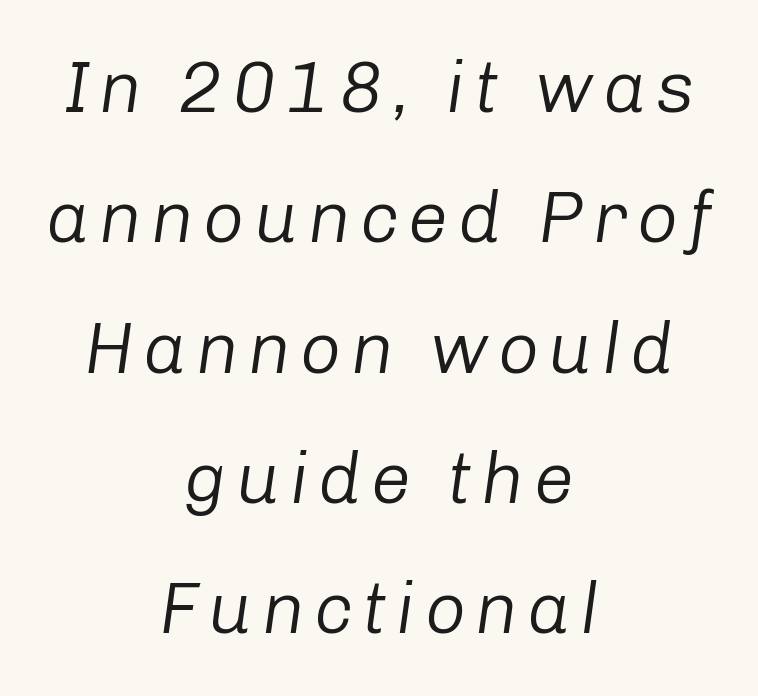
The image shows 72 px regular-weight type, italic (leaning right); set centered, line spacing 1.81x, not underlined; low stroke contrast and a medium x-height.
